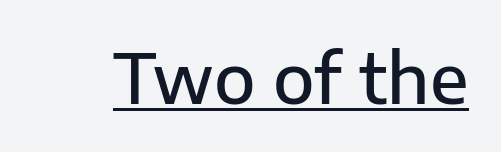
Here the glyphs are tracked normally, forming tight word shapes. A continuous stroke trails under the words, as in a hyperlink. This is the in-between weight designers call semibold or demi. The glyphs in this specimen are sans serif.
